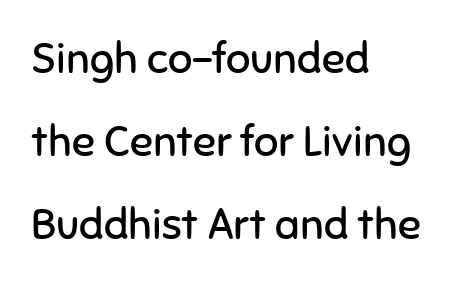
The image shows 43 px regular-weight sans-serif type, upright; set left-aligned, loose line spacing (1.93x), normal letter spacing, not underlined; low stroke contrast and a medium x-height.
